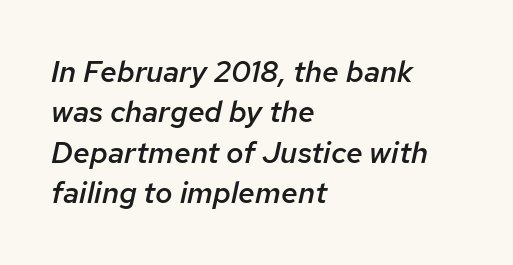
A semibold gives these letters moderate extra thickness, short of bold. One-word summary of the alignment: left. A typesetter would mark this as italic. Check the space under the baseline: it is left empty.
